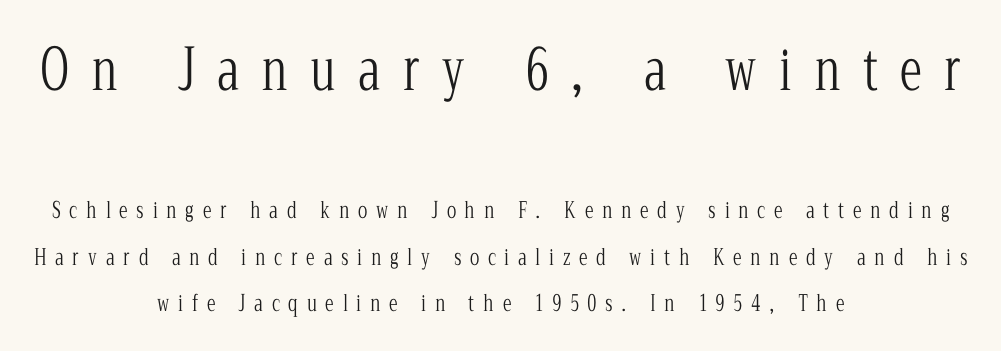
The image shows 56 px light, condensed serif type, upright; set centered, loose line spacing (2.1x), unusually wide letter spacing (+0.4 em), not underlined; the first (top) block is 2.55x larger; low stroke contrast and a medium x-height.
